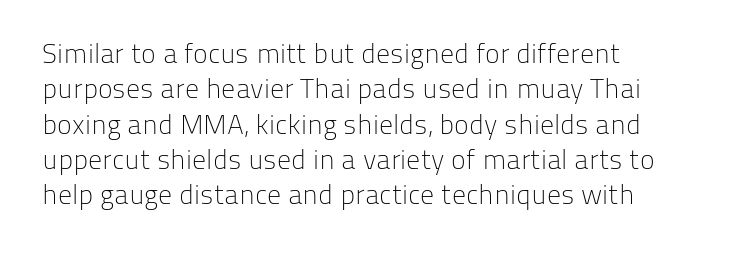
{"serif": "no", "italic": "no", "bold": "no", "weight": "light", "width": "normal", "stroke_contrast": "low", "x_height": "medium", "monospaced": "no", "underline": "no", "align": "left", "line_spacing": "normal", "line_spacing_ratio": 1.26, "letter_spacing": "normal", "letter_spacing_em": 0.0, "glyph_px": 28}
